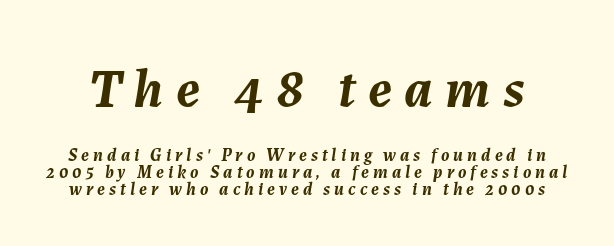
Plain, unruled lines of type. Notice how the stems are inclined rather than vertical — that's the hallmark of italics. Compare the two chunks: the upper has the greater cap height. Notice how descenders almost collide with the ascenders below — that's tight leading. You could not count columns in this text — the font is proportionally spaced. These lines have a slow, spaced-out rhythm from letter to letter.
